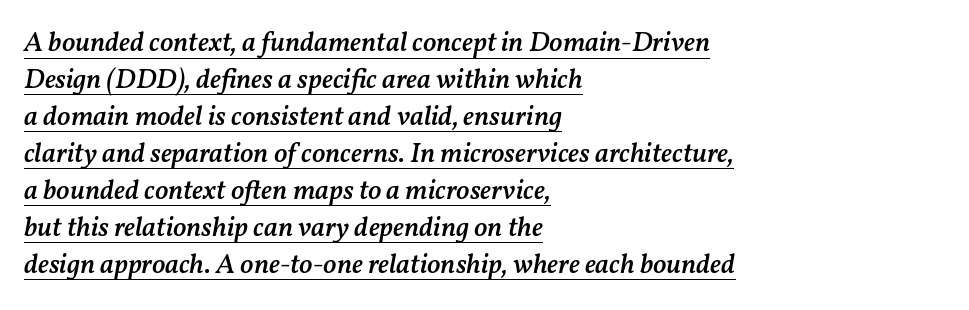
Q: Is the text bold? A: Semi-bold.
Q: Is the text italic (slanted)? A: Yes, it leans right by about 11 degrees.
Q: Is the text underlined? A: Yes.
Q: How is the paragraph aligned? A: Left-aligned.
Q: Is the spacing between letters normal or unusually wide? A: Normal.
Q: Is the spacing between lines tight, normal or loose? A: Normal.
Q: Width (condensed, normal, or wide)? A: Normal.
Q: Stroke contrast? A: Medium.
Q: x-height? A: Medium.
Q: Monospaced? A: No.
